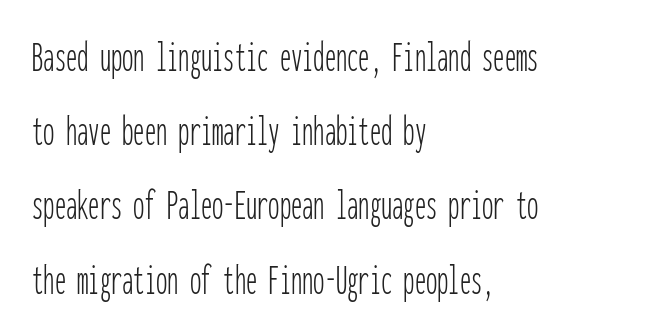
Q: Is the text bold? A: No.
Q: Is the text italic (slanted)? A: No, it is upright.
Q: Is the typeface a serif or a sans-serif typeface? A: Sans-serif.
Q: Is the text underlined? A: No.
Q: How is the paragraph aligned? A: Left-aligned.
Q: Is the spacing between letters normal or unusually wide? A: Normal.
Q: Is the spacing between lines tight, normal or loose? A: Normal.
Q: Width (condensed, normal, or wide)? A: Condensed.
Q: Stroke contrast? A: Low.
Q: x-height? A: Medium.
Q: Monospaced? A: Yes.
